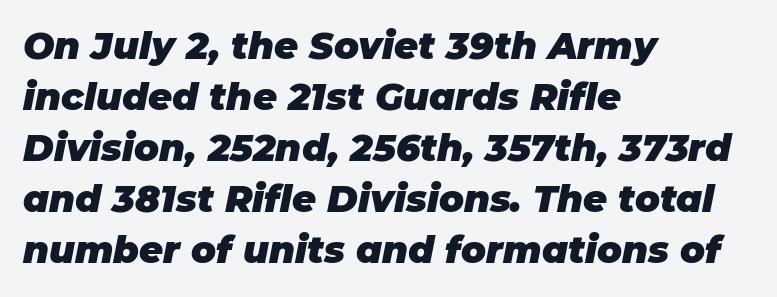
{"italic": "yes", "lean": "right", "slant_degrees": 11, "bold": "yes", "weight": "heavy", "width": "normal", "stroke_contrast": "low", "x_height": "large", "monospaced": "no", "underline": "no", "align": "left", "line_spacing": "normal", "line_spacing_ratio": 1.38, "letter_spacing": "normal", "letter_spacing_em": 0.0, "glyph_px": 37}
